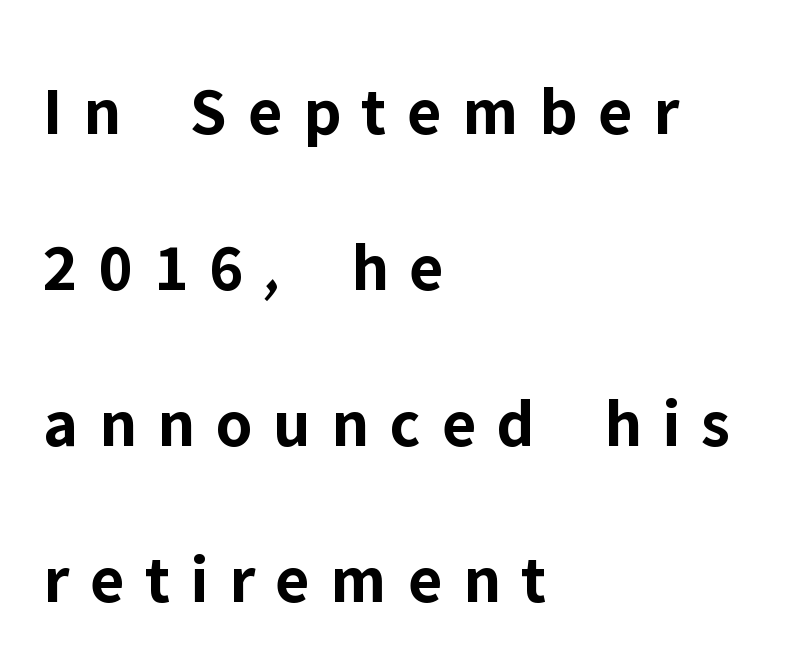
The image shows 69 px bold sans-serif type, upright; set left-aligned, loose line spacing (2.26x), unusually wide letter spacing (+0.3 em), not underlined; low stroke contrast and a medium x-height.
